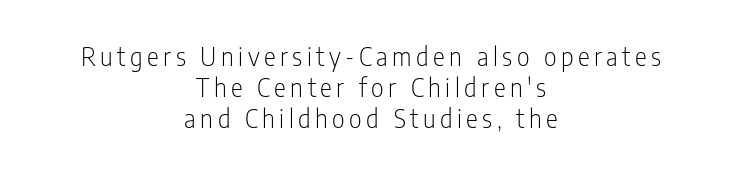
Casual observation: everything's sitting right in the middle. Weight: in the light-to-regular range. Just letters on the line, the space beneath them empty. Does the lettering tilt? It doesn't — this is upright.
